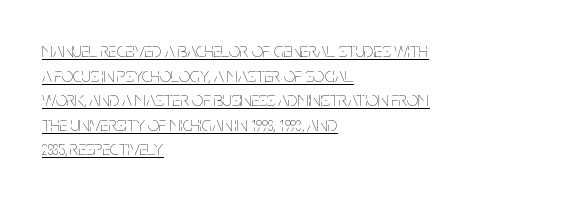
Q: Is the text bold? A: No.
Q: Is the text italic (slanted)? A: No, it is upright.
Q: Is the text underlined? A: Yes.
Q: How is the paragraph aligned? A: Left-aligned.
Q: Is the spacing between letters normal or unusually wide? A: Normal.
